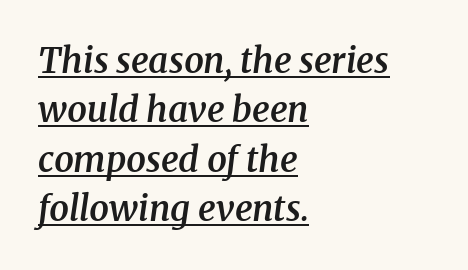
Q: Is the text bold? A: Semi-bold.
Q: Is the text italic (slanted)? A: Yes, it leans right by about 8 degrees.
Q: Is the typeface a serif or a sans-serif typeface? A: Serif.
Q: Is the text underlined? A: Yes.
Q: How is the paragraph aligned? A: Left-aligned.
Q: Is the spacing between letters normal or unusually wide? A: Normal.
Q: Is the spacing between lines tight, normal or loose? A: Normal.
Q: Width (condensed, normal, or wide)? A: Normal.
Q: Stroke contrast? A: Medium.
Q: x-height? A: Medium.
Q: Monospaced? A: No.
